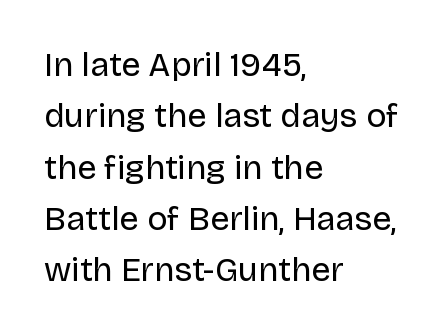
The image shows 34 px regular-weight sans-serif type, upright; set left-aligned, normal line spacing (1.51x), normal letter spacing, not underlined; low stroke contrast and a large x-height.
